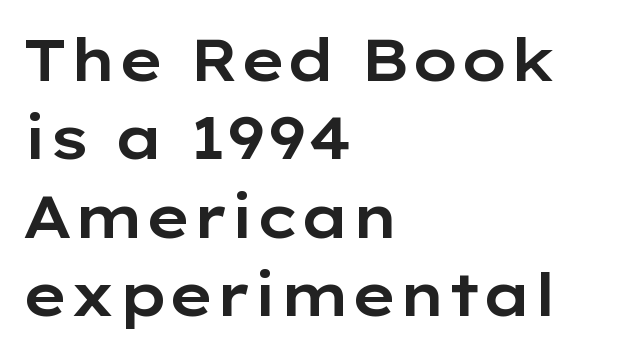
{"serif": "no", "italic": "no", "width": "wide", "stroke_contrast": "low", "x_height": "medium", "monospaced": "no", "underline": "no", "align": "left", "line_spacing": "normal", "line_spacing_ratio": 1.33, "letter_spacing": "normal", "letter_spacing_em": 0.0, "glyph_px": 59}
